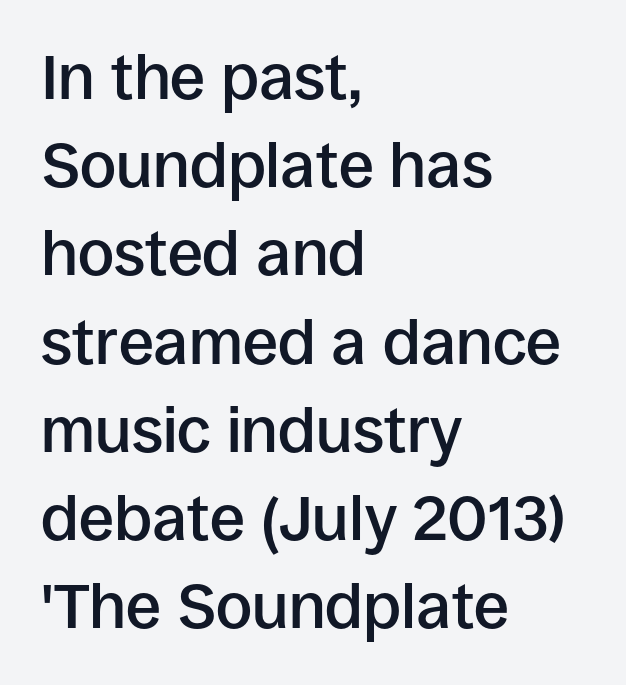
Regular leading. The font family rendered here belongs to the sans-serif group. This sample uses plain, unmodified letter spacing. Quick note: underline off. The compositor pushed each line to the left boundary.
